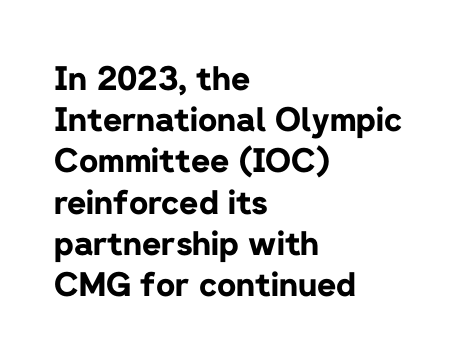
Q: Is the text bold? A: Yes.
Q: Is the text italic (slanted)? A: No, it is upright.
Q: Is the typeface a serif or a sans-serif typeface? A: Sans-serif.
Q: Is the text underlined? A: No.
Q: How is the paragraph aligned? A: Left-aligned.
Q: Is the spacing between letters normal or unusually wide? A: Normal.
Q: Is the spacing between lines tight, normal or loose? A: Normal.
Q: Width (condensed, normal, or wide)? A: Normal.
Q: Stroke contrast? A: Low.
Q: x-height? A: Medium.
Q: Monospaced? A: No.
